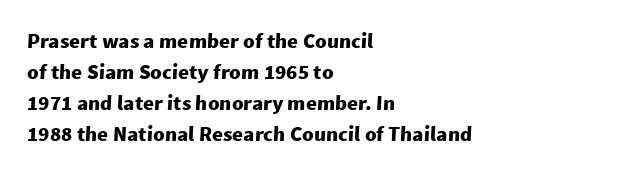
Does the weight exceed regular? Yes, all the way to bold. The gaps between neighbouring characters are ordinary and unremarkable. This rendering uses left alignment, leaving the right contour irregular. The space directly below the letters is spotless.
